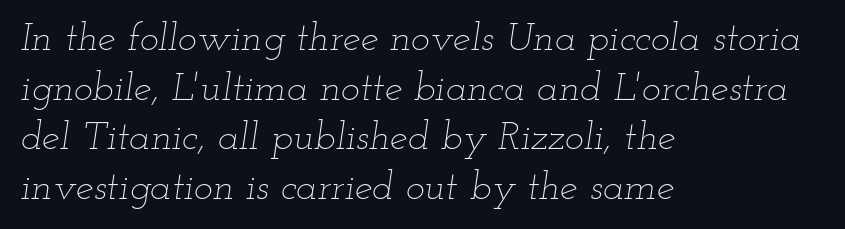
Q: Is the text bold? A: No.
Q: Is the text italic (slanted)? A: Yes, it leans right by about 12 degrees.
Q: Is the text underlined? A: No.
Q: How is the paragraph aligned? A: Left-aligned.
Q: Is the spacing between letters normal or unusually wide? A: Normal.
Q: Width (condensed, normal, or wide)? A: Wide.
Q: Stroke contrast? A: Low.
Q: x-height? A: Small.
Q: Monospaced? A: No.
